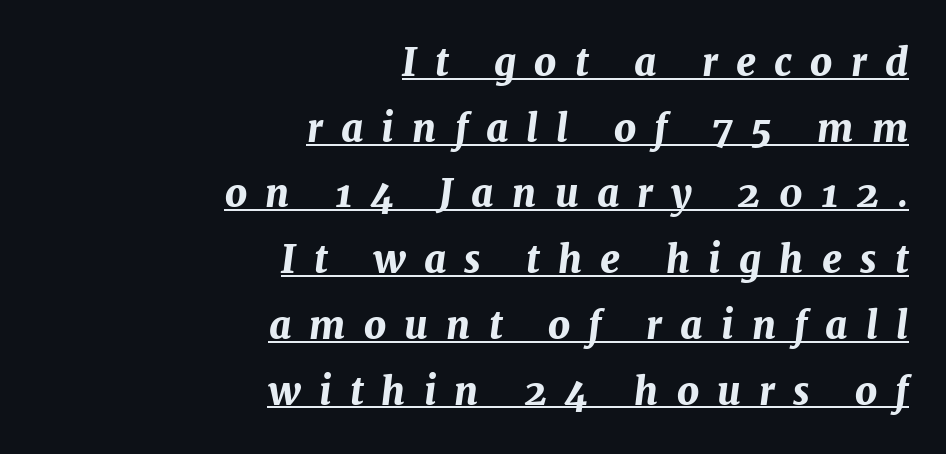
{"italic": "yes", "lean": "right", "slant_degrees": 7, "bold": "yes", "weight": "bold", "width": "normal", "stroke_contrast": "medium", "x_height": "medium", "monospaced": "no", "underline": "yes", "align": "right", "line_spacing_ratio": 1.73, "letter_spacing": "wide", "letter_spacing_em": 0.48, "glyph_px": 38}
